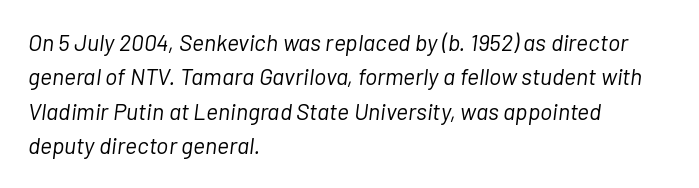
{"italic": "yes", "lean": "right", "slant_degrees": 7, "bold": "no", "underline": "no", "align": "left", "line_spacing": "normal", "line_spacing_ratio": 1.5, "letter_spacing": "normal", "letter_spacing_em": 0.0, "glyph_px": 23}
